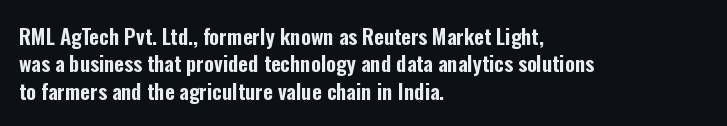
The image shows 21 px text type, upright; set left-aligned, normal line spacing (1.3x), normal letter spacing, not underlined.
